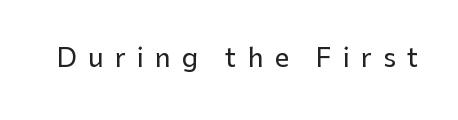
Q: Is the text italic (slanted)? A: No, it is upright.
Q: Is the text underlined? A: No.
Q: Is the spacing between letters normal or unusually wide? A: Unusually wide.
